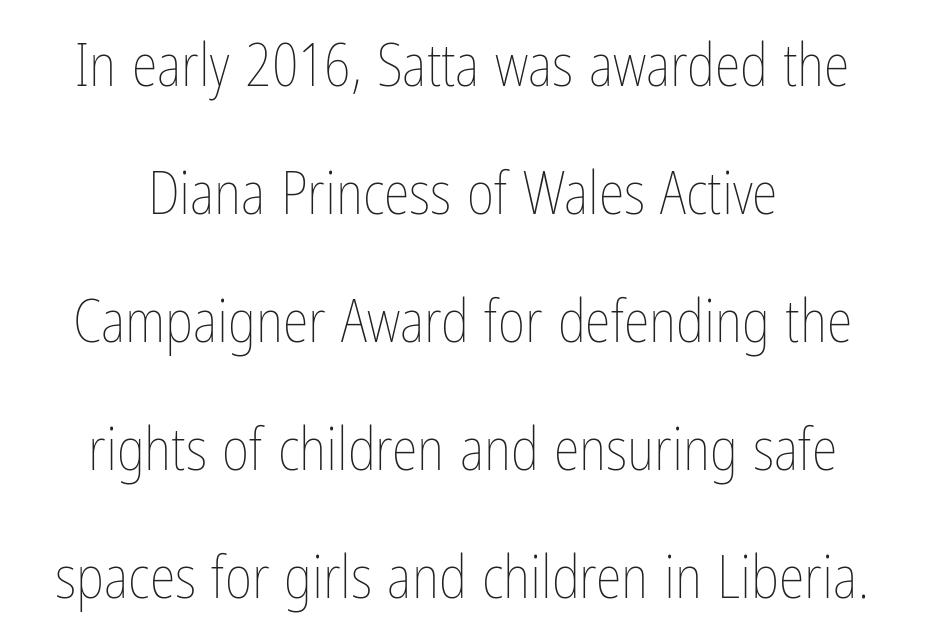
{"italic": "no", "bold": "no", "weight": "thin", "width": "condensed", "stroke_contrast": "low", "x_height": "medium", "monospaced": "no", "underline": "no", "align": "center", "line_spacing": "loose", "line_spacing_ratio": 2.17, "letter_spacing": "normal", "letter_spacing_em": 0.0, "glyph_px": 59}
